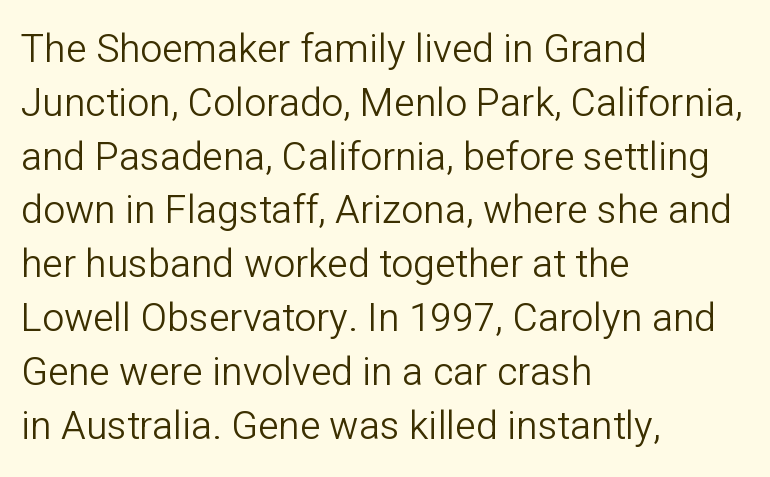
{"serif": "no", "italic": "no", "bold": "no", "weight": "light", "width": "normal", "stroke_contrast": "low", "x_height": "medium", "monospaced": "no", "underline": "no", "align": "left", "line_spacing": "normal", "line_spacing_ratio": 1.38, "letter_spacing": "normal", "letter_spacing_em": 0.0, "glyph_px": 39}
